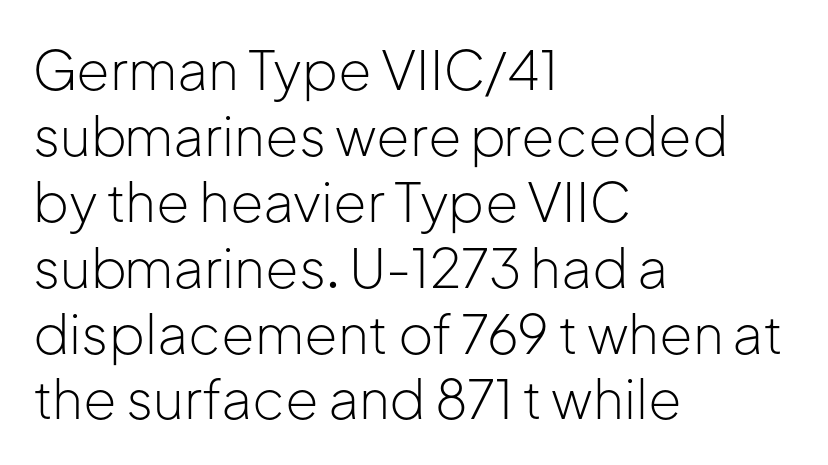
The zone under the glyphs is completely vacant. Posture: straight, roman, zero tilt. Nothing unusual about the tracking: characters are spaced as the font intends. A typesetter would call this proportional, since set widths differ per character. Check where the strokes stop: nothing finishes them off — pure sans. Nothing heavy about these letters — not bold at all.
